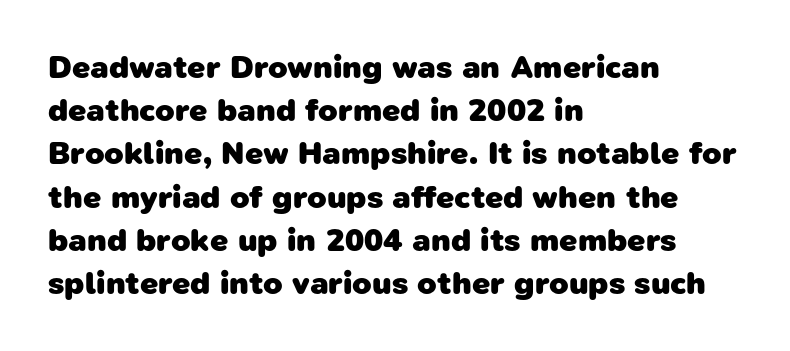
{"serif": "no", "bold": "yes", "weight": "heavy", "width": "normal", "stroke_contrast": "low", "x_height": "medium", "monospaced": "no", "underline": "no", "align": "left", "line_spacing": "normal", "line_spacing_ratio": 1.35, "letter_spacing": "normal", "letter_spacing_em": 0.0, "glyph_px": 32}
